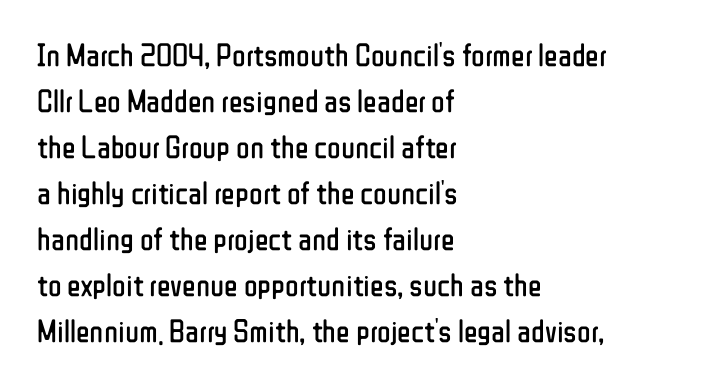
Q: Is the text bold? A: No.
Q: Is the text italic (slanted)? A: No, it is upright.
Q: Is the typeface a serif or a sans-serif typeface? A: Sans-serif.
Q: Is the text underlined? A: No.
Q: How is the paragraph aligned? A: Left-aligned.
Q: Is the spacing between letters normal or unusually wide? A: Normal.
Q: Is the spacing between lines tight, normal or loose? A: Normal.
Q: Width (condensed, normal, or wide)? A: Condensed.
Q: Stroke contrast? A: Low.
Q: x-height? A: Medium.
Q: Monospaced? A: No.
